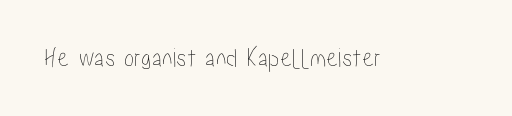
Q: Is the text italic (slanted)? A: No, it is upright.
Q: Is the text underlined? A: No.
Q: Is the spacing between letters normal or unusually wide? A: Normal.
